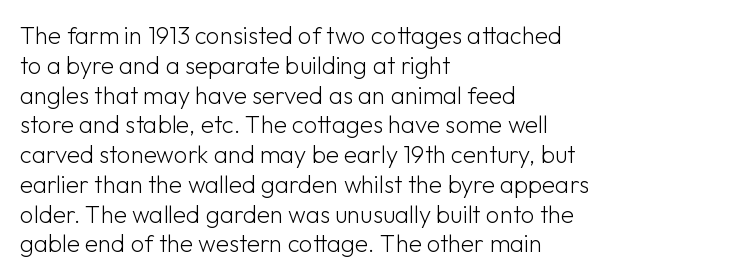
{"italic": "no", "bold": "no", "underline": "no", "align": "left", "line_spacing_ratio": 1.24, "letter_spacing": "normal", "letter_spacing_em": 0.0, "glyph_px": 24}
